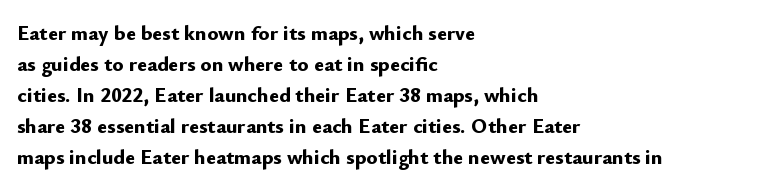
Q: Is the text bold? A: Yes.
Q: Is the text italic (slanted)? A: No, it is upright.
Q: Is the text underlined? A: No.
Q: How is the paragraph aligned? A: Left-aligned.
Q: Is the spacing between letters normal or unusually wide? A: Normal.
Q: Is the spacing between lines tight, normal or loose? A: Normal.
